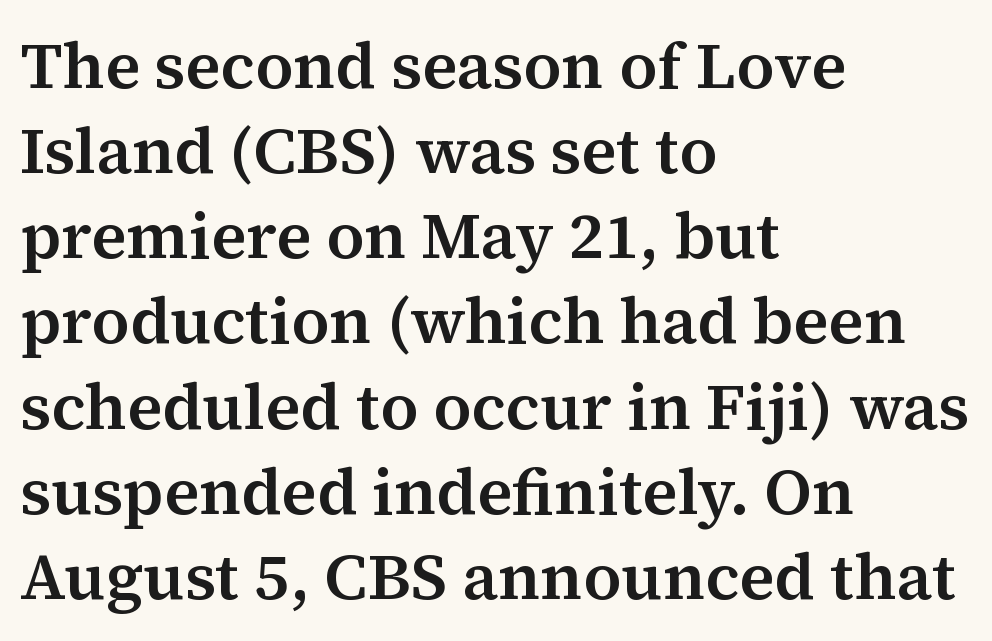
Spacing between characters is what you'd get straight out of the box. Layout note: lines flush left. Proportional: the letters do not fall into vertical columns. Glance below the letters and you will spot only blank space.
